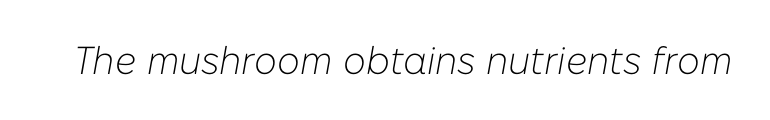
A typesetter would call this proportional, since set widths differ per character. These lines were composed using italics. The cut favours lightness, reaching ordinary text weight at its darkest. Plain, unruled lines of type. Compared with typical body copy, the letter spacing here is the same.
